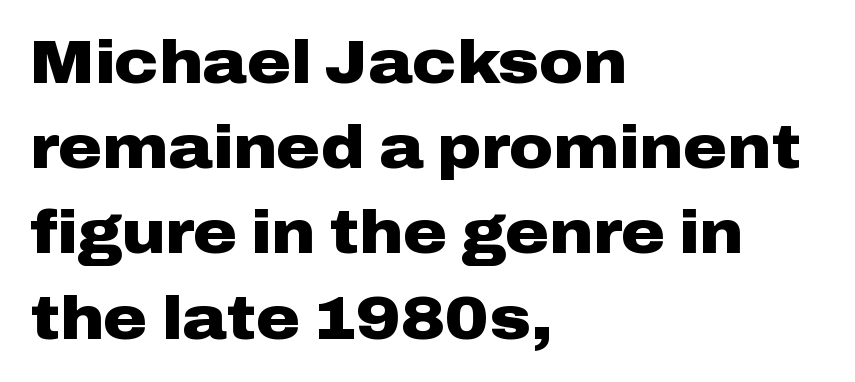
The image shows 60 px heavy, wide sans-serif type, upright; set left-aligned, normal line spacing (1.42x), normal letter spacing, not underlined; low stroke contrast and a medium x-height.
